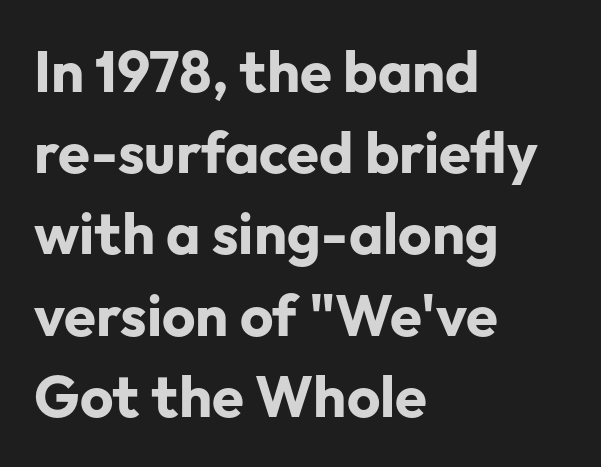
Q: Is the text bold? A: Yes.
Q: Is the text italic (slanted)? A: No, it is upright.
Q: Is the typeface a serif or a sans-serif typeface? A: Sans-serif.
Q: Is the text underlined? A: No.
Q: How is the paragraph aligned? A: Left-aligned.
Q: Is the spacing between letters normal or unusually wide? A: Normal.
Q: Is the spacing between lines tight, normal or loose? A: Normal.
Q: Width (condensed, normal, or wide)? A: Normal.
Q: Stroke contrast? A: Low.
Q: x-height? A: Medium.
Q: Monospaced? A: No.
